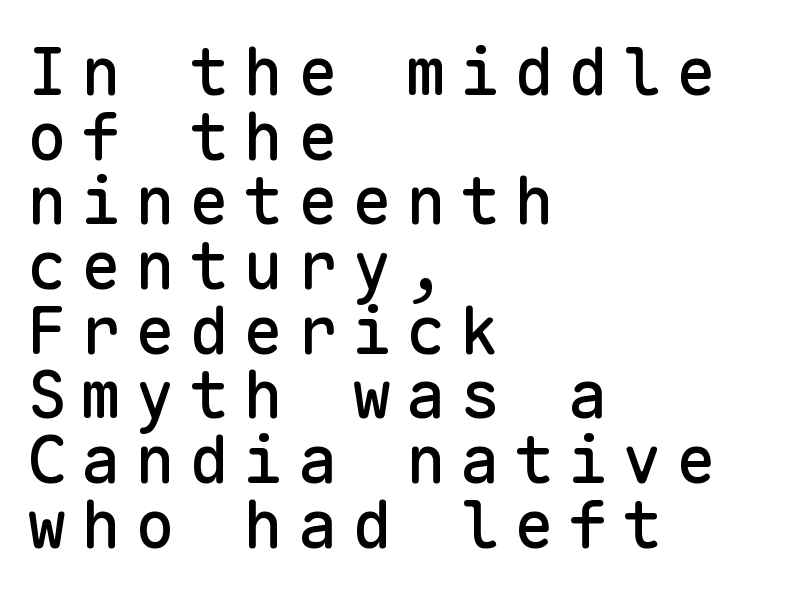
Q: Is the text italic (slanted)? A: No, it is upright.
Q: Is the typeface a serif or a sans-serif typeface? A: Sans-serif.
Q: Is the text underlined? A: No.
Q: How is the paragraph aligned? A: Left-aligned.
Q: Is the spacing between letters normal or unusually wide? A: Unusually wide.
Q: Is the spacing between lines tight, normal or loose? A: Tight.
Q: Width (condensed, normal, or wide)? A: Normal.
Q: Stroke contrast? A: Low.
Q: x-height? A: Medium.
Q: Monospaced? A: Yes.
